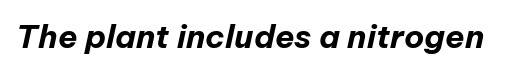
The image shows 32 px bold type, italic (leaning right); set normal letter spacing, not underlined; low stroke contrast and a medium x-height.
